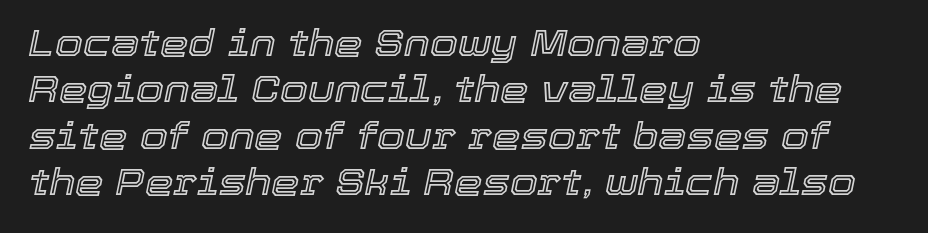
{"italic": "yes", "lean": "right", "slant_degrees": 12, "width": "normal", "x_height": "medium", "monospaced": "no", "underline": "no", "align": "left", "line_spacing": "normal", "line_spacing_ratio": 1.29, "letter_spacing": "normal", "letter_spacing_em": 0.0, "glyph_px": 36}
